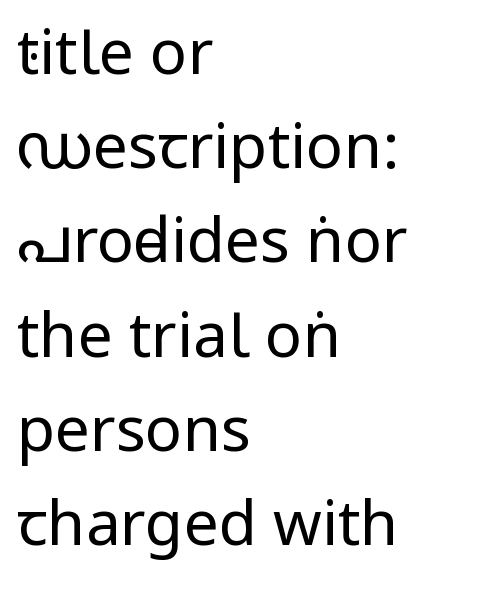
{"serif": "no", "italic": "no", "bold": "no", "weight": "regular", "width": "condensed", "stroke_contrast": "low", "x_height": "large", "monospaced": "no", "underline": "no", "align": "left", "line_spacing": "normal", "line_spacing_ratio": 1.52, "letter_spacing": "normal", "letter_spacing_em": 0.0, "glyph_px": 62}
